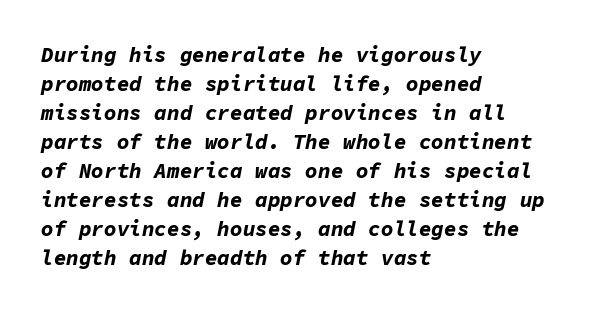
How are the letters spaced? Ordinarily, with no added tracking. Left-aligned paragraph, ragged on the right. Compared with ordinary roman type, these characters are visibly tilted. The glyphs have the mass of a bold cut.
